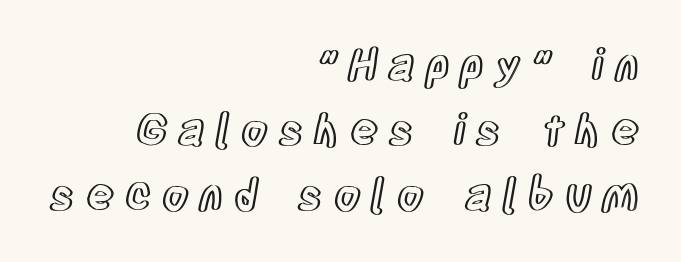
Bare-footed words on every line. Notice how the passage keeps a crisp vertical edge on the right only. Interline gaps are of average width in this sample. Each word looks stretched out because of the extra space between its letters. The rendering uses natural spacing where letterforms have individual widths.
